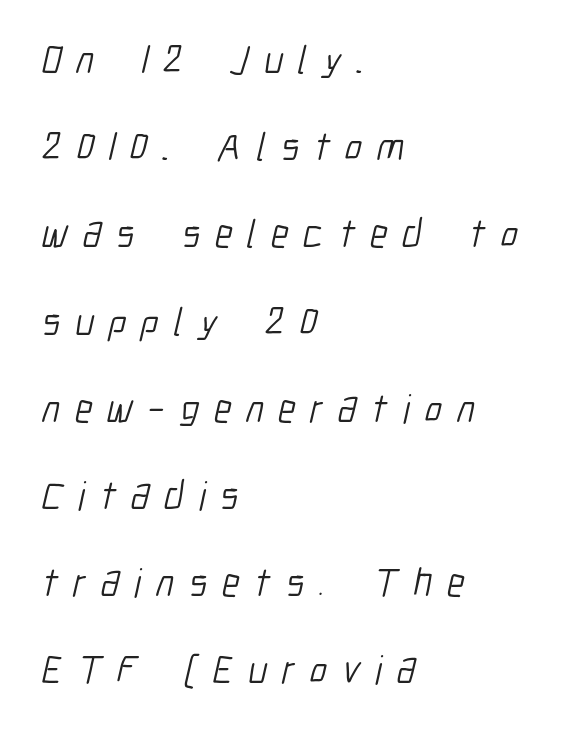
{"serif": "no", "bold": "no", "weight": "light", "width": "condensed", "stroke_contrast": "low", "x_height": "medium", "monospaced": "no", "underline": "no", "align": "left", "line_spacing": "loose", "line_spacing_ratio": 2.18, "letter_spacing": "wide", "letter_spacing_em": 0.37, "glyph_px": 40}
